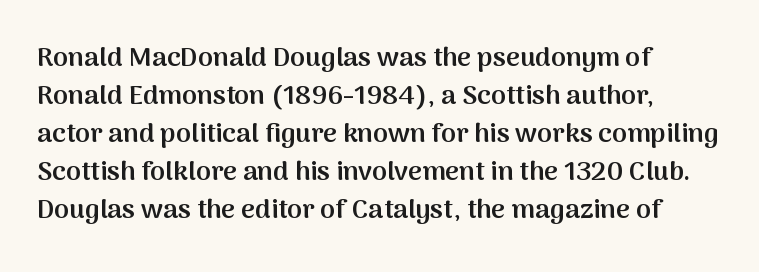
The lines sit at an ordinary, default distance from one another. Compared with typical body copy, the letter spacing here is the same. Casual observation: everything's shoved over to the left. The lettering stays uniformly vertical, giving the passage a roman look.
